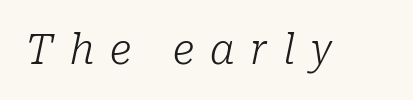
{"serif": "yes", "italic": "yes", "lean": "right", "slant_degrees": 10, "bold": "no", "weight": "light", "width": "normal", "stroke_contrast": "low", "x_height": "medium", "monospaced": "no", "underline": "no", "letter_spacing": "wide", "letter_spacing_em": 0.38, "glyph_px": 41}
